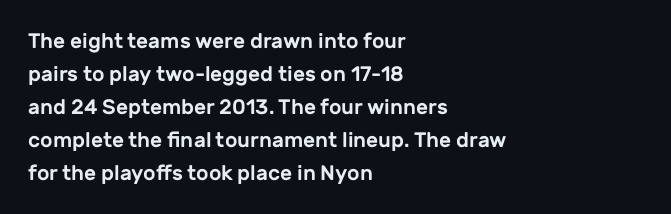
The image shows 21 px text type, upright; set left-aligned, normal line spacing (1.57x), normal letter spacing, not underlined.
